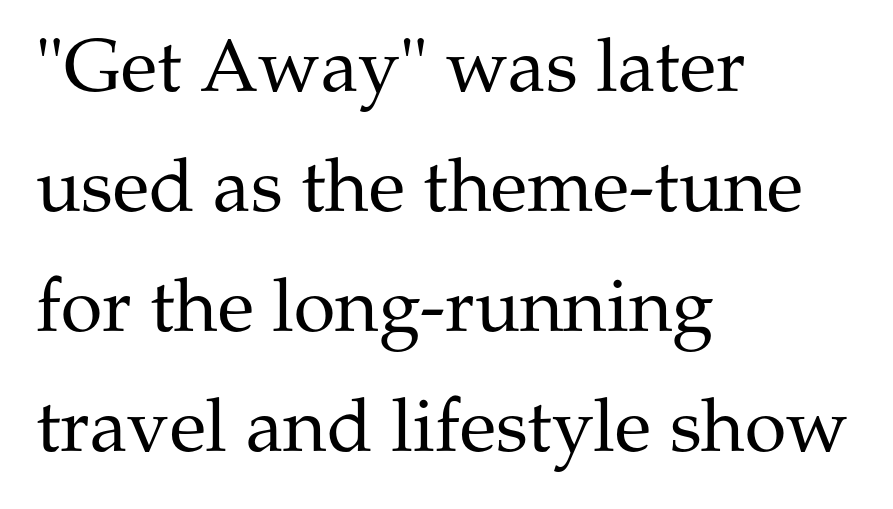
These lines are rendered in a variable-pitch font. Horizontal bands of white between lines are of average thickness. The glyphs in this specimen are seriffed. Descender tails drop into unmarked territory. If you drew a line through each stem, it would be perfectly vertical. Layout note: lines flush left.
